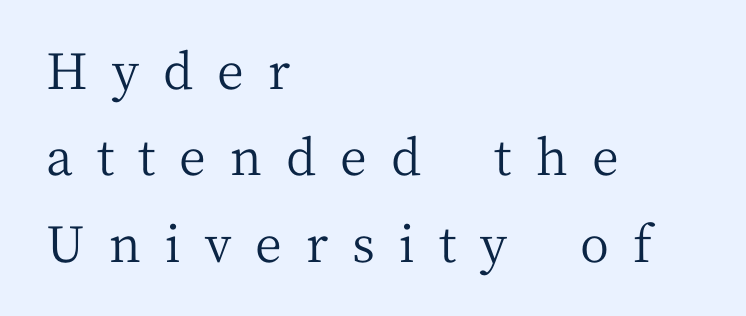
{"serif": "yes", "italic": "no", "bold": "no", "weight": "regular", "width": "normal", "stroke_contrast": "medium", "x_height": "medium", "monospaced": "no", "underline": "no", "align": "left", "line_spacing_ratio": 1.73, "letter_spacing": "wide", "letter_spacing_em": 0.48, "glyph_px": 50}
